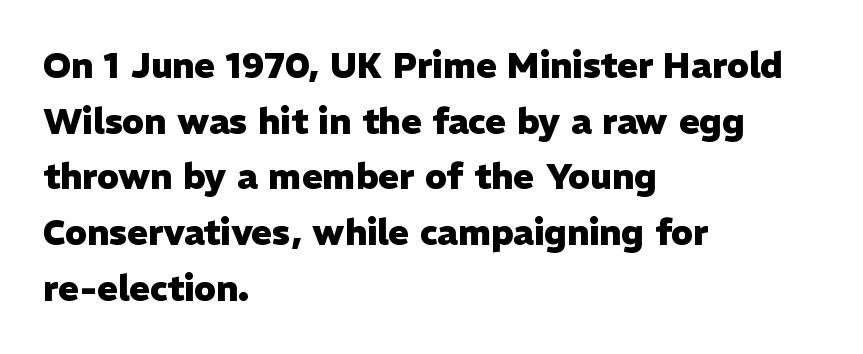
Q: Is the text bold? A: Yes.
Q: Is the text italic (slanted)? A: No, it is upright.
Q: Is the typeface a serif or a sans-serif typeface? A: Sans-serif.
Q: Is the text underlined? A: No.
Q: How is the paragraph aligned? A: Left-aligned.
Q: Is the spacing between letters normal or unusually wide? A: Normal.
Q: Is the spacing between lines tight, normal or loose? A: Normal.
Q: Width (condensed, normal, or wide)? A: Normal.
Q: Stroke contrast? A: Low.
Q: x-height? A: Medium.
Q: Monospaced? A: No.
